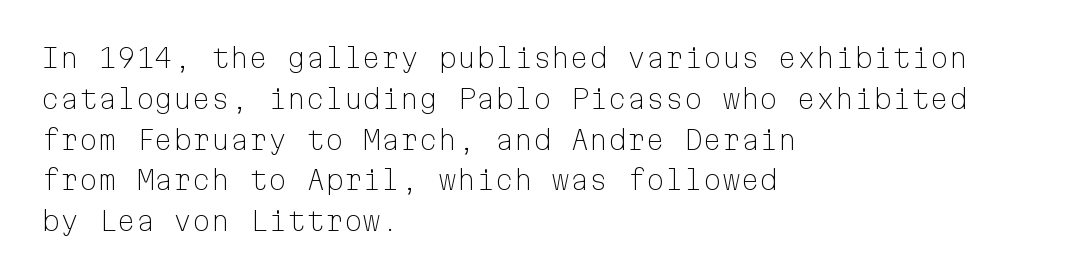
Q: Is the text bold? A: No.
Q: Is the text italic (slanted)? A: No, it is upright.
Q: Is the text underlined? A: No.
Q: How is the paragraph aligned? A: Left-aligned.
Q: Is the spacing between letters normal or unusually wide? A: Normal.
Q: Is the spacing between lines tight, normal or loose? A: Normal.
